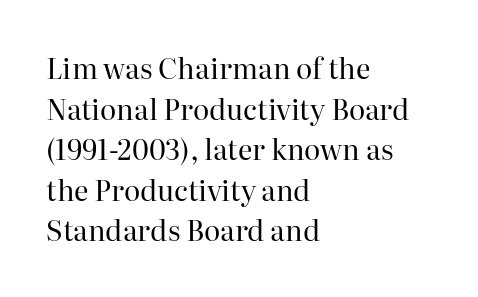
Glance below the letters and you will spot only blank space. The glyphs in this specimen are seriffed. You could not count columns in this text — the font is proportionally spaced. Which margin do the lines hug? The left one — the right edge is uneven. There is no visible air inserted between adjacent glyphs.
